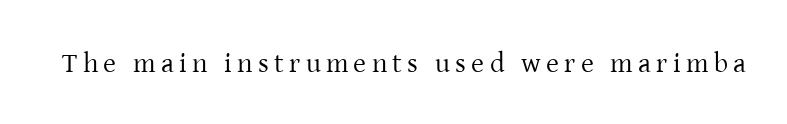
The image shows 28 px regular-weight serif type, upright; set not underlined; low stroke contrast and a medium x-height.
